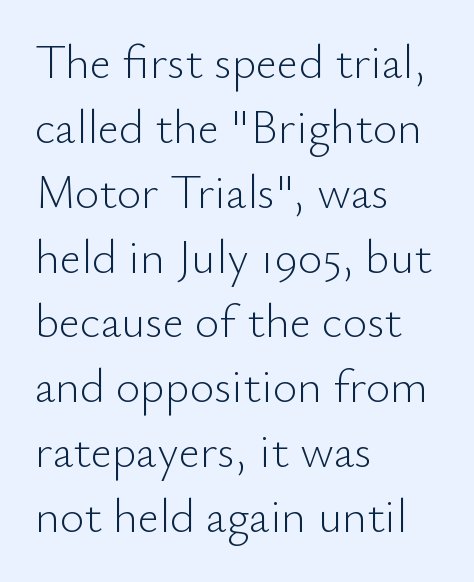
Q: Is the text bold? A: No.
Q: Is the text italic (slanted)? A: No, it is upright.
Q: Is the typeface a serif or a sans-serif typeface? A: Sans-serif.
Q: Is the text underlined? A: No.
Q: How is the paragraph aligned? A: Left-aligned.
Q: Is the spacing between letters normal or unusually wide? A: Normal.
Q: Is the spacing between lines tight, normal or loose? A: Normal.
Q: Width (condensed, normal, or wide)? A: Normal.
Q: Stroke contrast? A: Low.
Q: x-height? A: Small.
Q: Monospaced? A: No.
